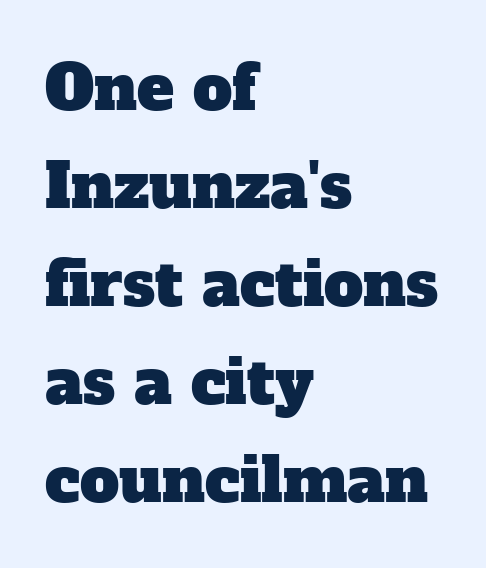
{"serif": "yes", "width": "normal", "stroke_contrast": "low", "x_height": "medium", "monospaced": "no", "underline": "no", "align": "left", "line_spacing": "normal", "line_spacing_ratio": 1.58, "letter_spacing": "normal", "letter_spacing_em": 0.0, "glyph_px": 62}
